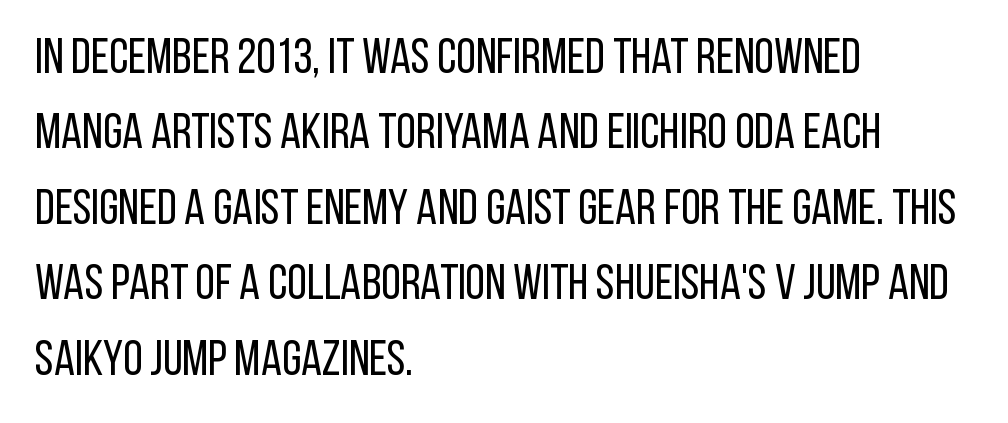
The characters are drawn with everyday or finer stroke widths. Do the characters align in a grid? No, the font is proportional. The space directly below the letters is spotless. Upright lettering throughout. Look at the tracking — it's just the regular setting, nothing added.
